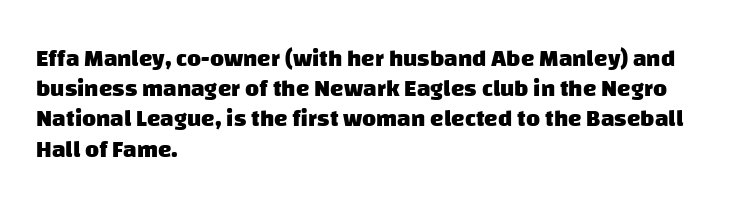
Q: Is the text bold? A: Yes.
Q: Is the text underlined? A: No.
Q: How is the paragraph aligned? A: Left-aligned.
Q: Is the spacing between letters normal or unusually wide? A: Normal.
Q: Is the spacing between lines tight, normal or loose? A: Normal.
